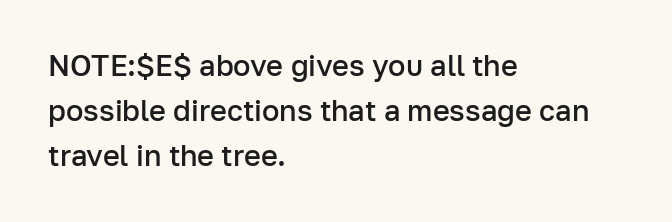
The image shows 29 px semibold sans-serif type, upright; set left-aligned, normal line spacing (1.55x), normal letter spacing, not underlined; low stroke contrast and a medium x-height.
